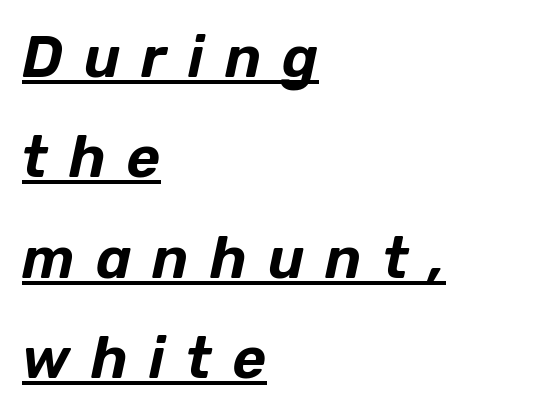
{"italic": "yes", "lean": "right", "slant_degrees": 12, "width": "normal", "stroke_contrast": "low", "x_height": "medium", "monospaced": "no", "underline": "yes", "align": "left", "line_spacing_ratio": 1.73, "letter_spacing": "wide", "letter_spacing_em": 0.36, "glyph_px": 58}
